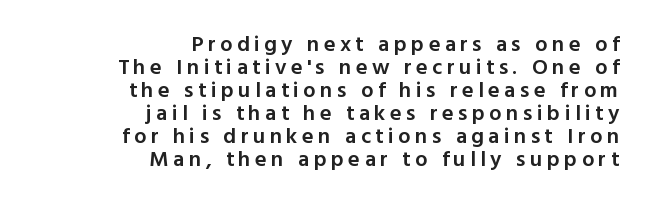
Q: Is the text bold? A: Semi-bold.
Q: Is the text italic (slanted)? A: No, it is upright.
Q: Is the text underlined? A: No.
Q: How is the paragraph aligned? A: Right-aligned.
Q: Is the spacing between letters normal or unusually wide? A: Unusually wide.
Q: Is the spacing between lines tight, normal or loose? A: Tight.
